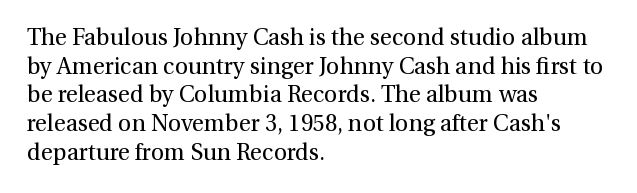
{"italic": "no", "bold": "no", "underline": "no", "align": "left", "line_spacing": "normal", "line_spacing_ratio": 1.25, "letter_spacing": "normal", "letter_spacing_em": 0.0, "glyph_px": 23}
